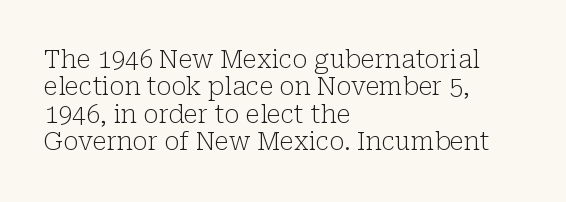
This rendering uses left alignment, leaving the right contour irregular. The letters stand straight up with perfectly vertical stems. Nothing heavy about these letters — not bold at all. Regarding leading, the lines here are crowded together. Default kerning and tracking; the words read as compact shapes.
